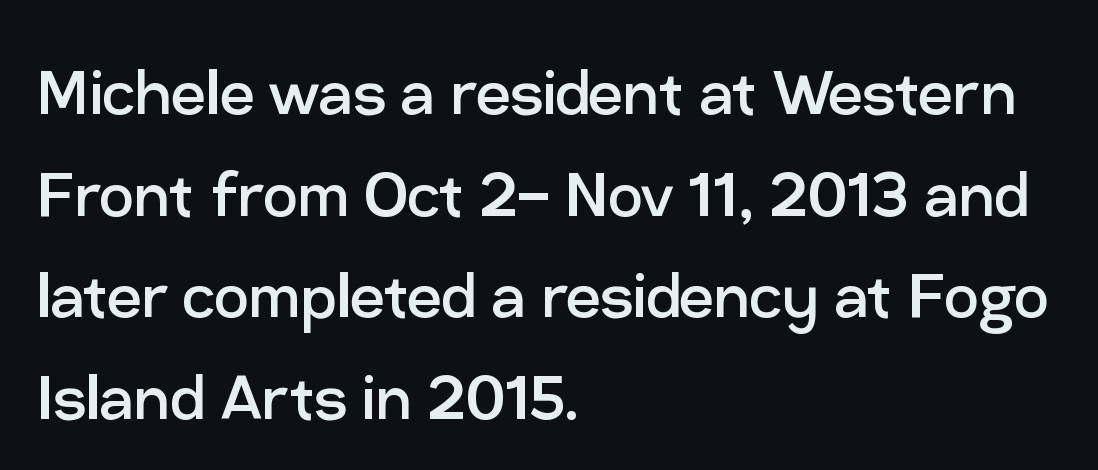
The image shows 77 px regular-weight sans-serif type, upright; set left-aligned, normal line spacing (1.32x), normal letter spacing, not underlined; low stroke contrast and a medium x-height.
